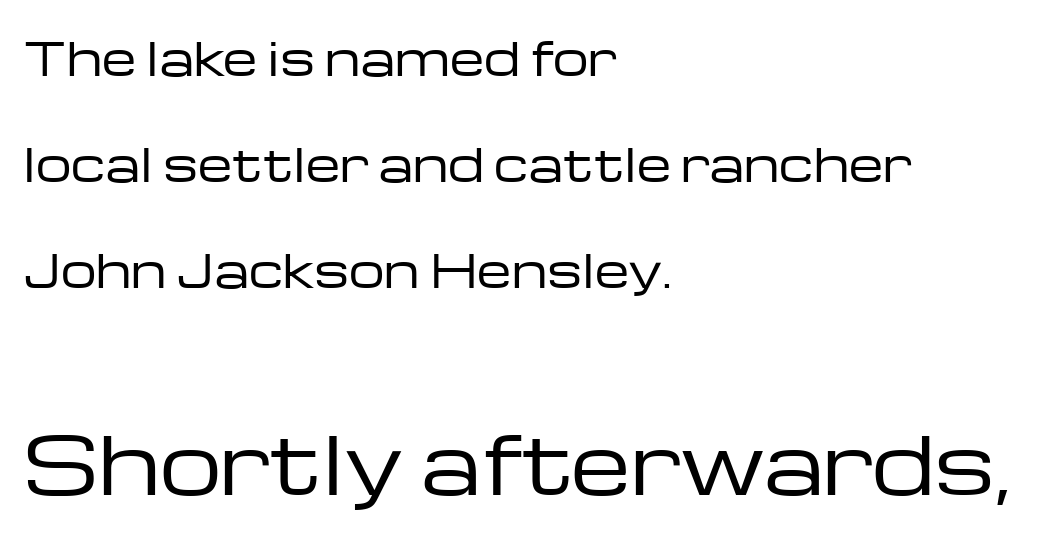
The image shows 78 px regular-weight, wide sans-serif type, upright; set left-aligned, loose line spacing (2.36x), normal letter spacing, not underlined; the second (bottom) block is 1.73x larger; low stroke contrast and a medium x-height.
